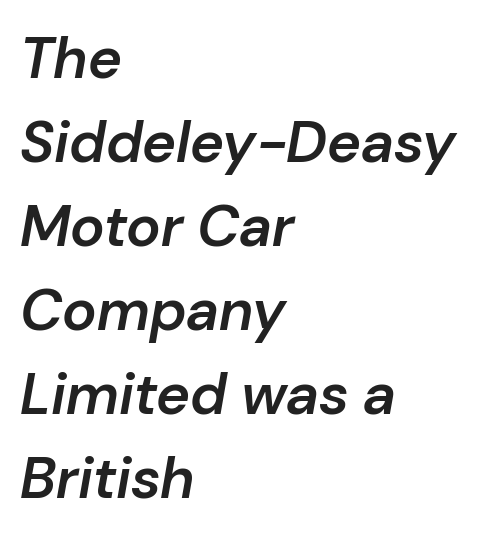
Is the letter spacing exaggerated? No — it looks like the ordinary default. Italic? Definitely — the glyphs are oblique. Looks like regular typesetting: each glyph gets only the width it needs. Type without underlining. Leading matches the norm, producing a regular column. Notice the strokes are somewhat thickened but not fully heavy: this is a semibold.
